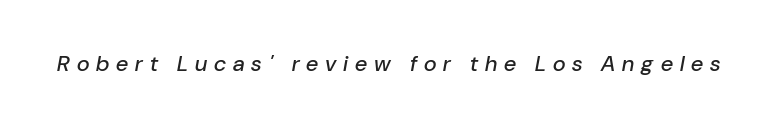
The passage shown leans; its letterforms are oblique. The gaps between neighbouring characters are conspicuously large. The words here are not underlined.
